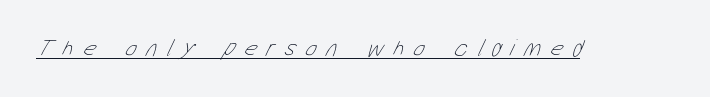
The image shows 24 px text type; set unusually wide letter spacing (+0.41 em), underlined.
